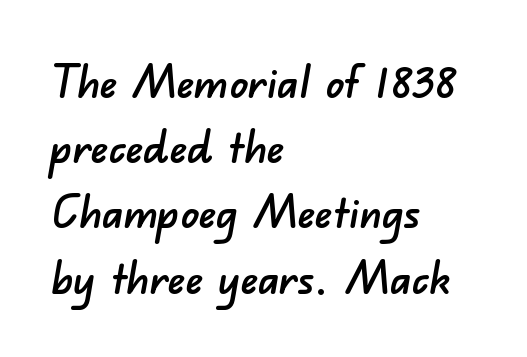
Notice how descenders clear the ascenders below comfortably — that's standard leading. In CSS terms this would be text-align: left. The foot of each line stays bare and open. To sum up the face: it is a sans, with no serifs. You could not count columns in this text — the font is proportionally spaced. You could call the tracking neutral — neither tight nor loose.
